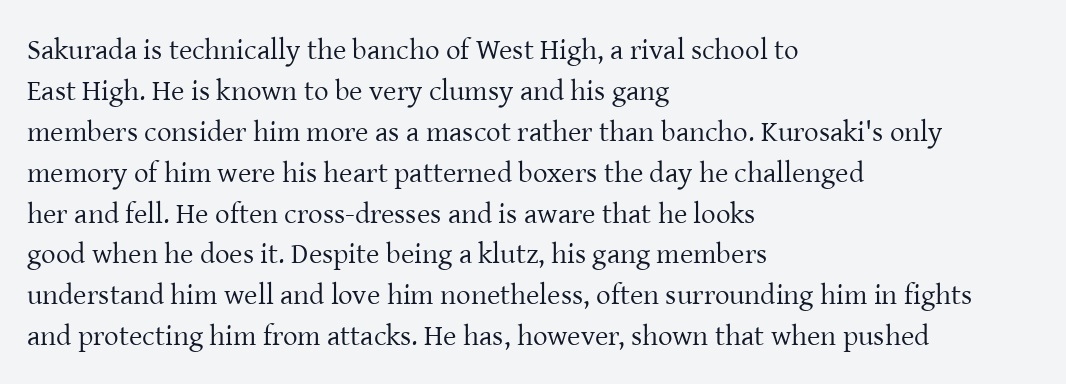
Descender tails drop into unmarked territory. Between one letter and the next there's only the usual sliver of space. Varying glyph widths throughout — classic text-font behaviour. The characters display serif detailing at their extremities. Interline gaps are of average width in this sample.
